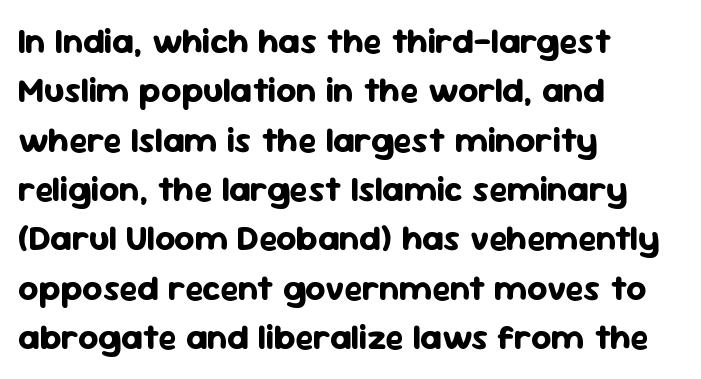
{"serif": "no", "italic": "no", "bold": "yes", "weight": "bold", "width": "normal", "stroke_contrast": "low", "x_height": "medium", "monospaced": "no", "underline": "no", "align": "left", "line_spacing": "normal", "line_spacing_ratio": 1.41, "letter_spacing": "normal", "letter_spacing_em": 0.0, "glyph_px": 35}
